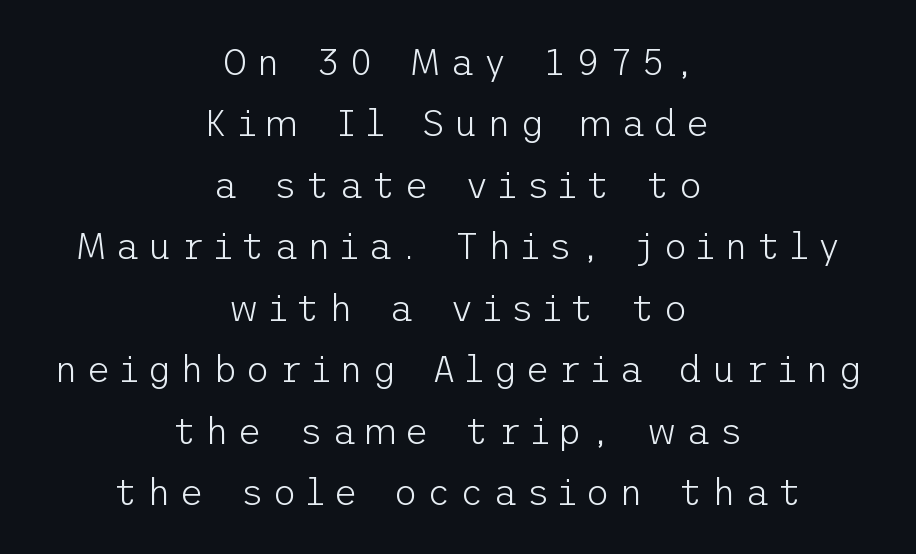
The image shows 37 px light sans-serif type, upright; set centered, normal line spacing (1.66x), unusually wide letter spacing (+0.24 em), not underlined; low stroke contrast and a medium x-height.
